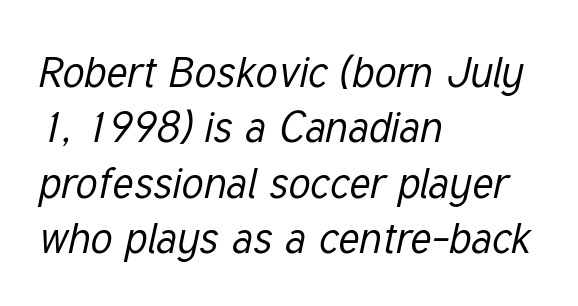
{"italic": "yes", "lean": "right", "slant_degrees": 12, "bold": "no", "weight": "regular", "width": "condensed", "stroke_contrast": "low", "x_height": "medium", "monospaced": "no", "underline": "no", "align": "left", "line_spacing": "normal", "line_spacing_ratio": 1.29, "letter_spacing": "normal", "letter_spacing_em": 0.0, "glyph_px": 43}
